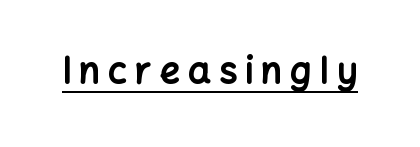
Students, observe the line beneath the letters — that is underlining. Typesetter's note: full bold, strokes at maximum text heaviness. Think of a printed novel: that variable character pitch is what you see here. Does the type have serifs? No, each stem ends abruptly.
